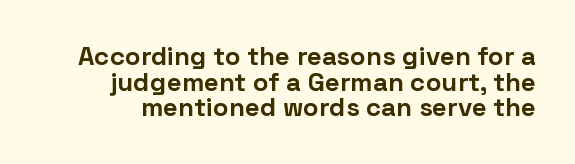
The image shows 26 px bold type, upright; set tight line spacing (0.99x), normal letter spacing, not underlined.
